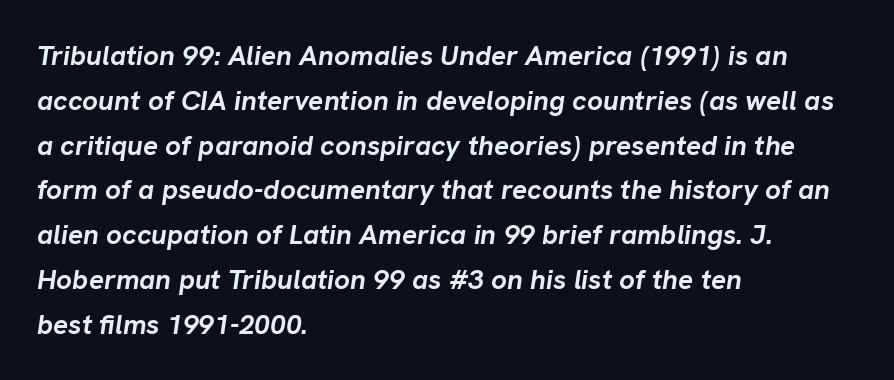
The image shows 28 px semibold type, italic (leaning right); set left-aligned, normal line spacing (1.6x), normal letter spacing, not underlined; low stroke contrast and a medium x-height.
